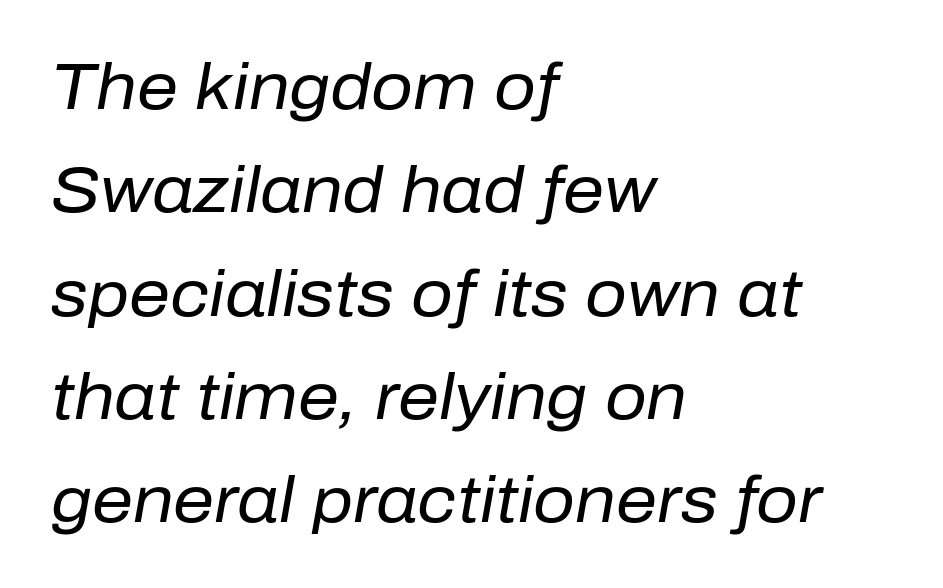
Q: Is the text bold? A: No.
Q: Is the text italic (slanted)? A: Yes, it leans right by about 10 degrees.
Q: Is the text underlined? A: No.
Q: How is the paragraph aligned? A: Left-aligned.
Q: Is the spacing between letters normal or unusually wide? A: Normal.
Q: Is the spacing between lines tight, normal or loose? A: Normal.
Q: Width (condensed, normal, or wide)? A: Normal.
Q: Stroke contrast? A: Low.
Q: x-height? A: Medium.
Q: Monospaced? A: No.
